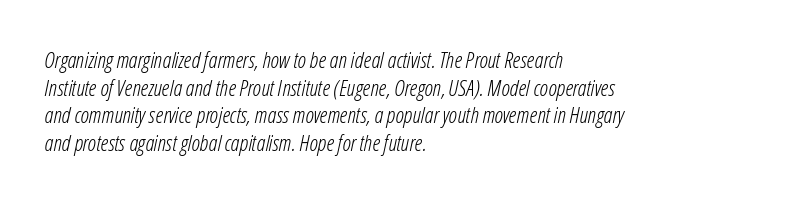
The image shows 22 px text type, italic (leaning right); set left-aligned, normal line spacing (1.26x), normal letter spacing, not underlined.
